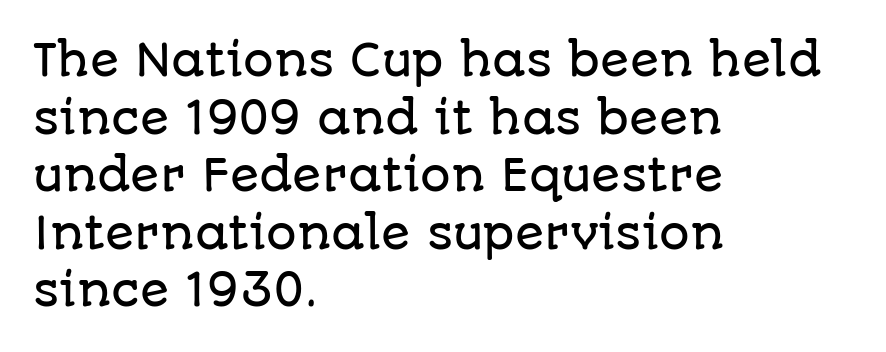
Q: Is the text italic (slanted)? A: No, it is upright.
Q: Is the typeface a serif or a sans-serif typeface? A: Sans-serif.
Q: Is the text underlined? A: No.
Q: How is the paragraph aligned? A: Left-aligned.
Q: Is the spacing between letters normal or unusually wide? A: Normal.
Q: Is the spacing between lines tight, normal or loose? A: Normal.
Q: Width (condensed, normal, or wide)? A: Normal.
Q: Stroke contrast? A: Low.
Q: x-height? A: Large.
Q: Monospaced? A: No.
